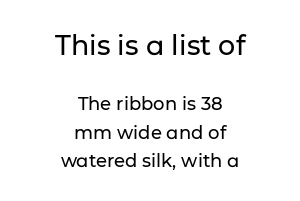
{"italic": "no", "underline": "no", "align": "center", "line_spacing": "normal", "line_spacing_ratio": 1.58, "letter_spacing": "normal", "letter_spacing_em": 0.0, "larger_block": "first", "size_ratio": 1.5, "glyph_px": 27}
